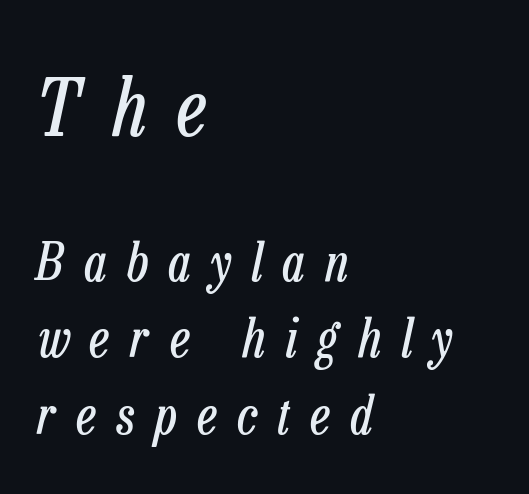
Q: Is the text bold? A: No.
Q: Is the text italic (slanted)? A: Yes, it leans right by about 13 degrees.
Q: Is the text underlined? A: No.
Q: How is the paragraph aligned? A: Left-aligned.
Q: Is the spacing between letters normal or unusually wide? A: Unusually wide.
Q: Is the spacing between lines tight, normal or loose? A: Normal.
Q: Which block of text is set in a larger size, the first (top) or the second (bottom)? A: The first (top) one.
Q: Width (condensed, normal, or wide)? A: Condensed.
Q: Stroke contrast? A: Low.
Q: x-height? A: Medium.
Q: Monospaced? A: No.
